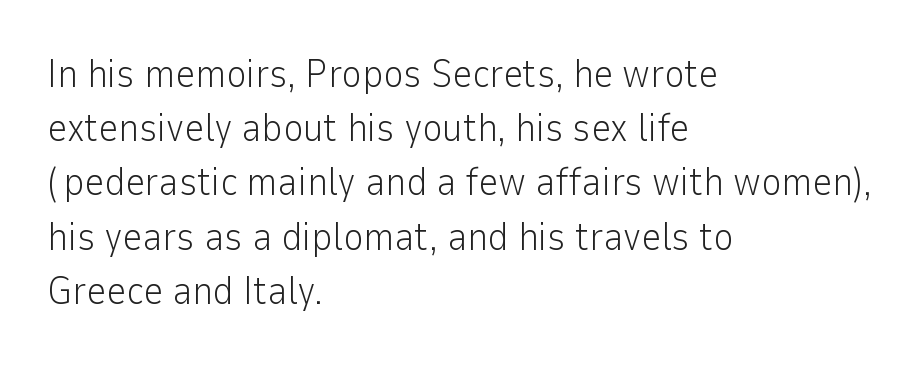
Q: Is the text bold? A: No.
Q: Is the text italic (slanted)? A: No, it is upright.
Q: Is the typeface a serif or a sans-serif typeface? A: Sans-serif.
Q: Is the text underlined? A: No.
Q: How is the paragraph aligned? A: Left-aligned.
Q: Is the spacing between letters normal or unusually wide? A: Normal.
Q: Is the spacing between lines tight, normal or loose? A: Normal.
Q: Width (condensed, normal, or wide)? A: Normal.
Q: Stroke contrast? A: Low.
Q: x-height? A: Medium.
Q: Monospaced? A: No.
